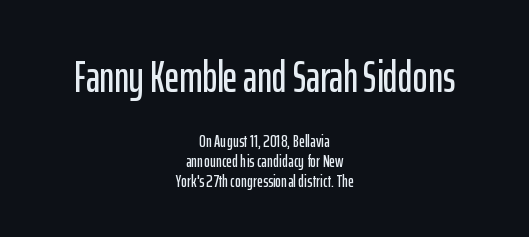
Q: Is the text italic (slanted)? A: No, it is upright.
Q: Is the typeface a serif or a sans-serif typeface? A: Sans-serif.
Q: Is the text underlined? A: No.
Q: How is the paragraph aligned? A: Centered.
Q: Is the spacing between letters normal or unusually wide? A: Normal.
Q: Is the spacing between lines tight, normal or loose? A: Tight.
Q: Which block of text is set in a larger size, the first (top) or the second (bottom)? A: The first (top) one.
Q: Width (condensed, normal, or wide)? A: Condensed.
Q: Stroke contrast? A: Low.
Q: x-height? A: Medium.
Q: Monospaced? A: No.
